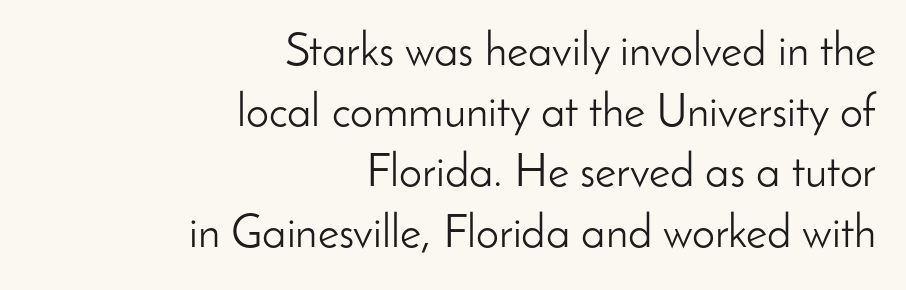
The line texture is even and compact thanks to regular tracking. Stems and bowls with no extra thickness — not bold. Spacing verdict: proportional, widths tailored to each character. Is the block centered? No — it sits flush against the right margin. Quick note: underline off.
